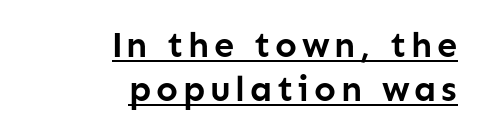
The image shows 36 px semibold sans-serif type, upright; set right-aligned, line spacing 1.23x, underlined; low stroke contrast and a medium x-height.
